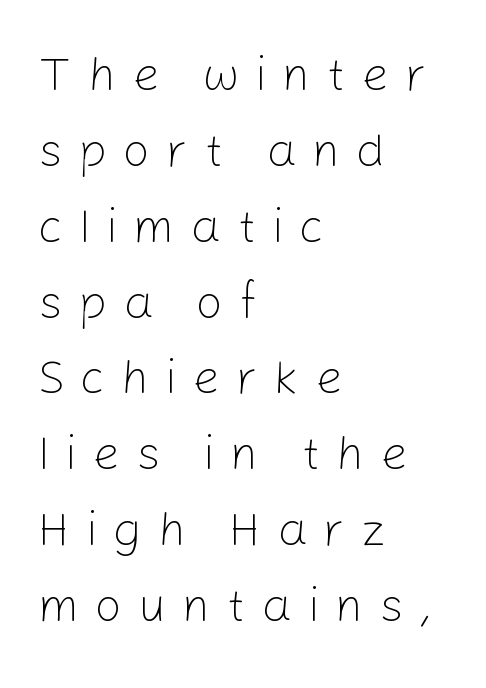
The image shows 48 px light sans-serif type, upright; set left-aligned, normal line spacing (1.58x), unusually wide letter spacing (+0.33 em), not underlined; low stroke contrast and a medium x-height.
